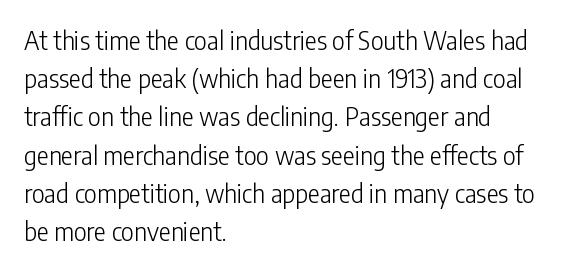
The glyphs are unaccompanied by any horizontal stroke below them. Posture: vertical. These lines keep a tight, regular rhythm from letter to letter. Interline gaps are of average width in this sample. The paragraph shown leans on its left margin.
